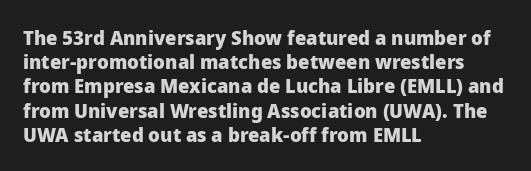
{"italic": "no", "bold": "yes", "underline": "no", "align": "left", "line_spacing_ratio": 1.21, "letter_spacing": "normal", "letter_spacing_em": 0.0, "glyph_px": 20}
